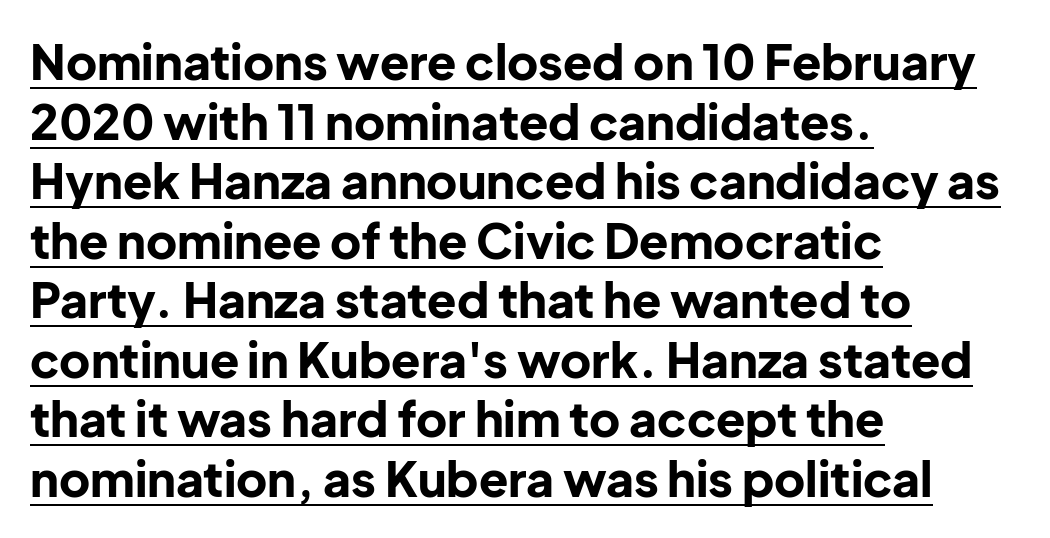
Is there an underline? Yes — a line sits under the letters. Posture: upright roman. The letters advance in unequal steps, a hallmark of proportional type. Compared with typical body copy, the letter spacing here is the same.
